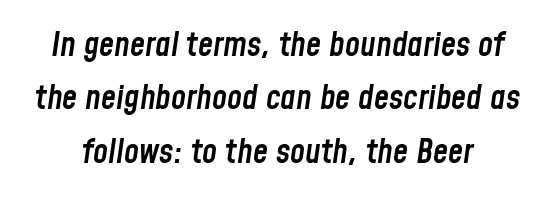
Compared with typical paragraphs, the rows here are spaced about the same. Caption: standard tracking, unaltered. The specimen reads as italic at a glance. Underlining? Definitely not there. The sample has been set in demibold, a notch under bold. A typesetter would call this proportional, since set widths differ per character.
